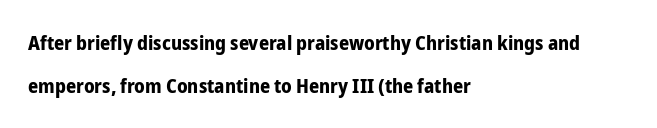
{"italic": "no", "bold": "yes", "underline": "no", "align": "left", "line_spacing": "loose", "line_spacing_ratio": 2.16, "letter_spacing": "normal", "letter_spacing_em": 0.0, "glyph_px": 20}
